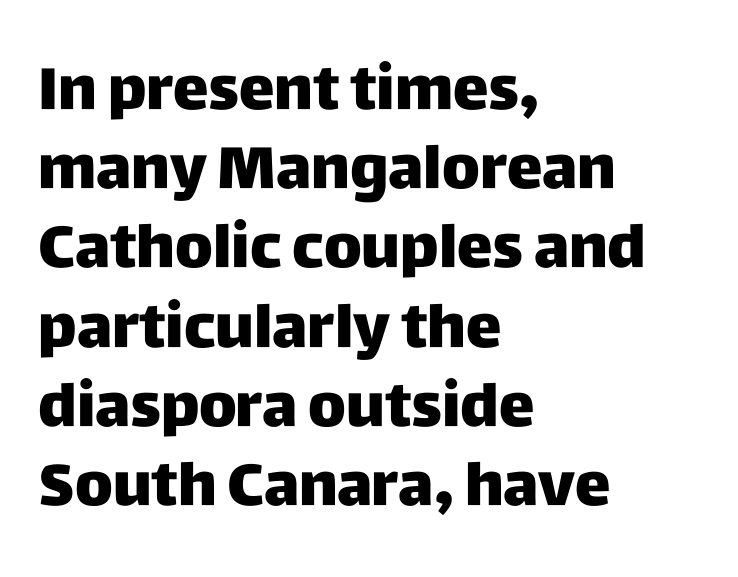
{"serif": "no", "italic": "no", "bold": "yes", "weight": "heavy", "width": "normal", "stroke_contrast": "low", "x_height": "large", "monospaced": "no", "underline": "no", "align": "left", "line_spacing": "normal", "line_spacing_ratio": 1.32, "letter_spacing": "normal", "letter_spacing_em": 0.0, "glyph_px": 60}
